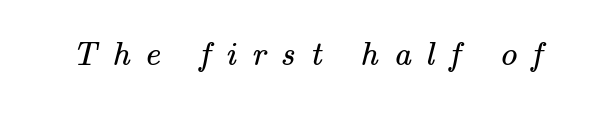
Q: Is the text bold? A: No.
Q: Is the typeface a serif or a sans-serif typeface? A: Serif.
Q: Is the text underlined? A: No.
Q: Is the spacing between letters normal or unusually wide? A: Unusually wide.
Q: Width (condensed, normal, or wide)? A: Normal.
Q: Stroke contrast? A: Medium.
Q: x-height? A: Small.
Q: Monospaced? A: No.
